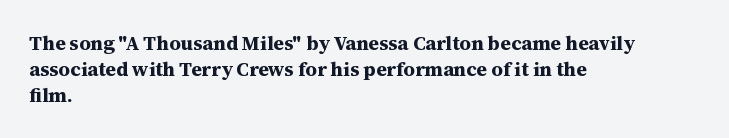
The lettering holds an erect, upright posture throughout. The text block is weighted toward the left margin, trailing off unevenly rightward. The strokes are fattened all the way to bold. Bare-footed words on every line.
